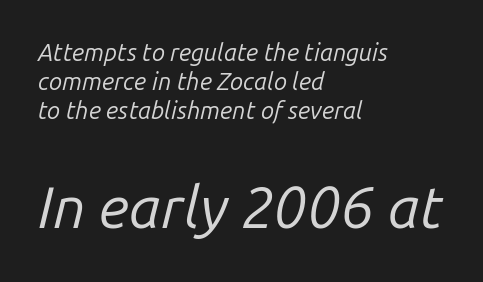
This sample has the flowing, uneven cadence of proportional lettering. A quiet, ordinary-to-light weight characterises the typeface. Descenders hang freely into open space. Bigger letters appear in the bottom chunk; the top chunk is reduced. A typesetter would call this zero additional tracking.
